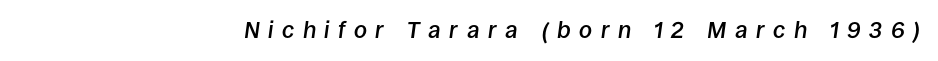
Q: Is the text bold? A: Semi-bold.
Q: Is the text italic (slanted)? A: Yes, it leans right by about 8 degrees.
Q: Is the text underlined? A: No.
Q: How is the paragraph aligned? A: Right-aligned.
Q: Is the spacing between letters normal or unusually wide? A: Unusually wide.
